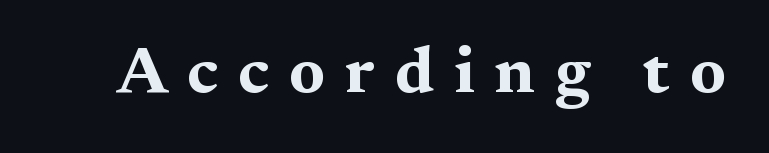
{"serif": "yes", "italic": "no", "bold": "yes", "weight": "bold", "width": "wide", "stroke_contrast": "medium", "x_height": "medium", "monospaced": "no", "underline": "no", "letter_spacing": "wide", "letter_spacing_em": 0.3, "glyph_px": 66}
